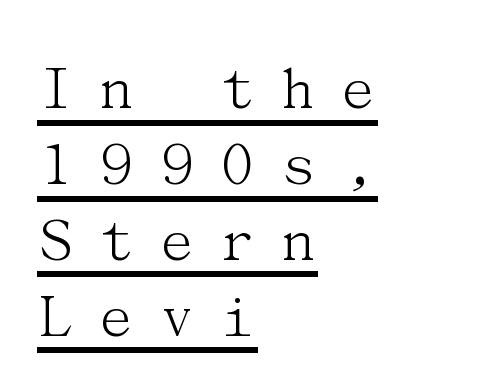
{"serif": "yes", "italic": "no", "bold": "no", "weight": "light", "width": "normal", "stroke_contrast": "medium", "x_height": "medium", "underline": "yes", "align": "left", "line_spacing": "tight", "line_spacing_ratio": 1.15, "letter_spacing": "wide", "letter_spacing_em": 0.33, "glyph_px": 66}
